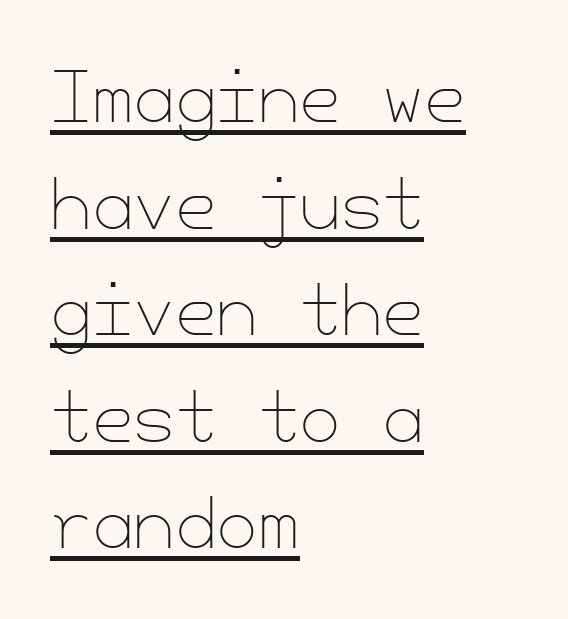
Q: Is the text bold? A: No.
Q: Is the text italic (slanted)? A: No, it is upright.
Q: Is the text underlined? A: Yes.
Q: How is the paragraph aligned? A: Left-aligned.
Q: Is the spacing between letters normal or unusually wide? A: Normal.
Q: Is the spacing between lines tight, normal or loose? A: Normal.
Q: Width (condensed, normal, or wide)? A: Normal.
Q: Stroke contrast? A: Low.
Q: x-height? A: Small.
